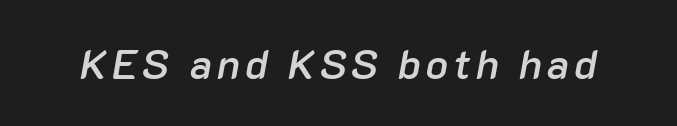
The image shows 41 px semibold type, italic (leaning right); set not underlined; low stroke contrast and a medium x-height.
